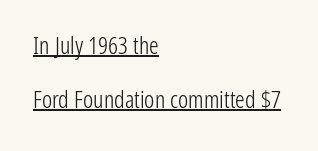
The image shows 24 px text type, upright; set left-aligned, loose line spacing (2.25x), normal letter spacing, underlined.
